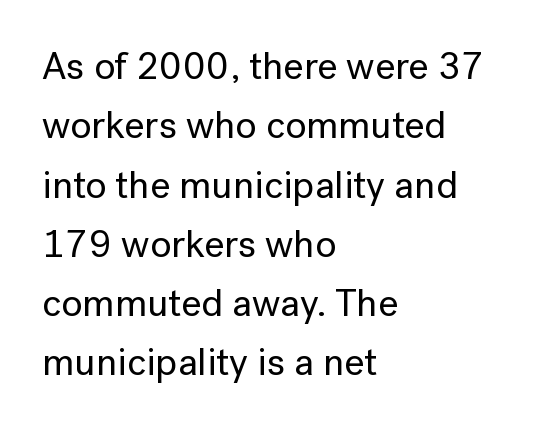
{"serif": "no", "italic": "no", "width": "normal", "stroke_contrast": "low", "x_height": "medium", "monospaced": "no", "underline": "no", "align": "left", "line_spacing": "normal", "line_spacing_ratio": 1.52, "letter_spacing": "normal", "letter_spacing_em": 0.0, "glyph_px": 39}
